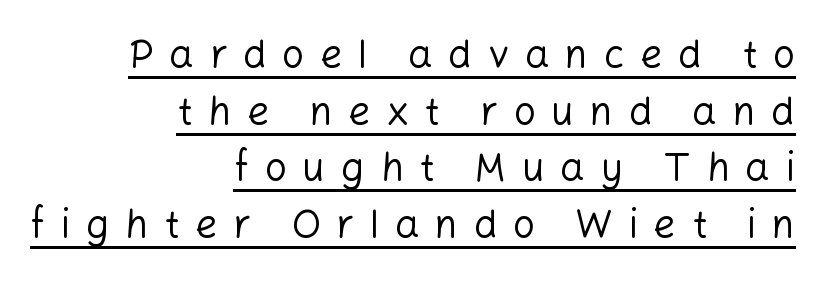
Q: Is the text bold? A: No.
Q: Is the text italic (slanted)? A: No, it is upright.
Q: Is the typeface a serif or a sans-serif typeface? A: Sans-serif.
Q: Is the text underlined? A: Yes.
Q: How is the paragraph aligned? A: Right-aligned.
Q: Is the spacing between letters normal or unusually wide? A: Unusually wide.
Q: Is the spacing between lines tight, normal or loose? A: Normal.
Q: Width (condensed, normal, or wide)? A: Normal.
Q: Stroke contrast? A: Low.
Q: x-height? A: Medium.
Q: Monospaced? A: No.
